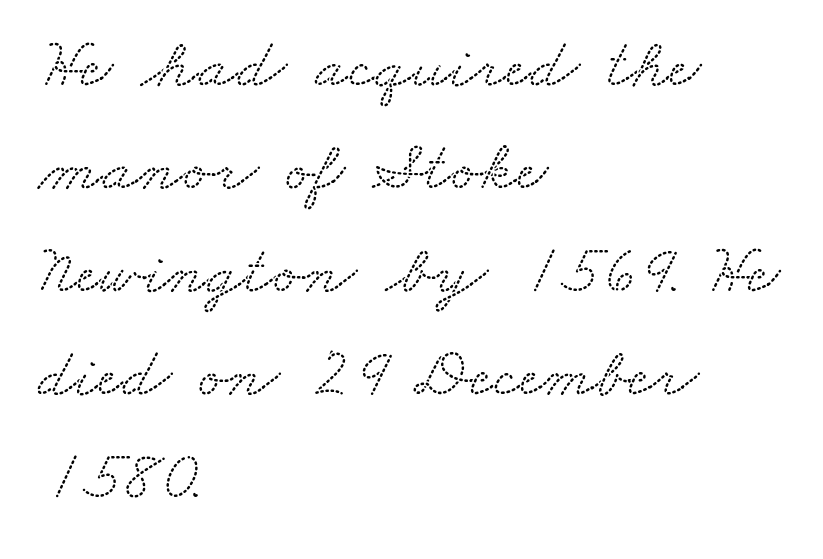
The lines in this sample share a left origin and differ only in where they stop. Proportional: the letters do not fall into vertical columns. Glyph-to-glyph distance matches everyday printed text. Interline gaps are of average width in this sample. Small tapered or slab feet sit at the stroke ends, so this counts as serif. Lines of text with bare space underneath.
